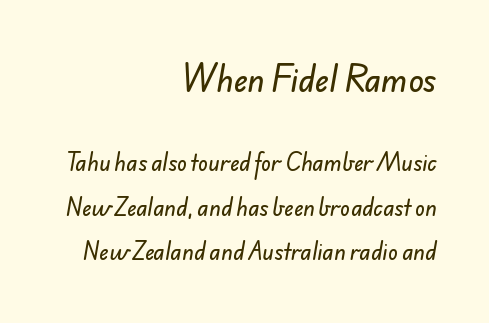
Q: Is the typeface a serif or a sans-serif typeface? A: Sans-serif.
Q: Is the text underlined? A: No.
Q: How is the paragraph aligned? A: Right-aligned.
Q: Is the spacing between letters normal or unusually wide? A: Normal.
Q: Is the spacing between lines tight, normal or loose? A: Loose.
Q: Which block of text is set in a larger size, the first (top) or the second (bottom)? A: The first (top) one.
Q: Width (condensed, normal, or wide)? A: Normal.
Q: Stroke contrast? A: Low.
Q: x-height? A: Small.
Q: Monospaced? A: No.
